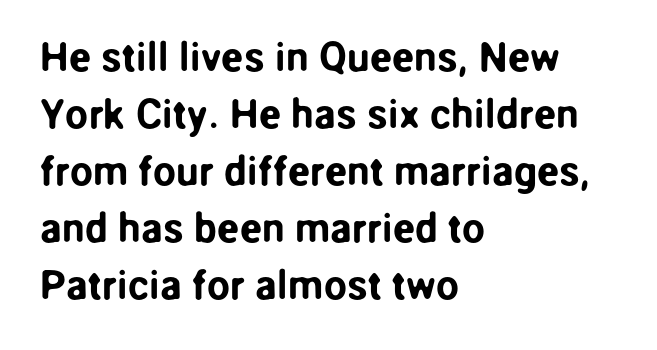
The image shows 41 px sans-serif type, upright; set left-aligned, normal line spacing (1.39x), normal letter spacing, not underlined; low stroke contrast and a medium x-height.
